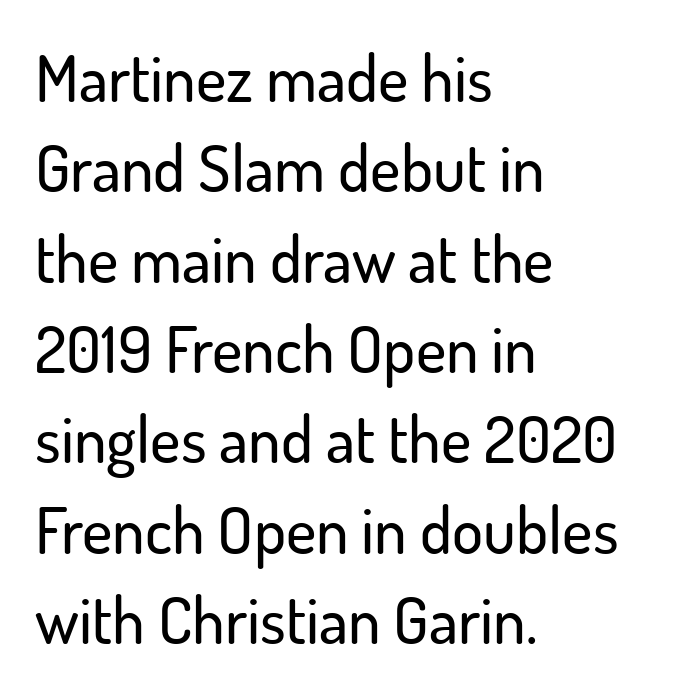
Q: Is the text italic (slanted)? A: No, it is upright.
Q: Is the typeface a serif or a sans-serif typeface? A: Sans-serif.
Q: Is the text underlined? A: No.
Q: How is the paragraph aligned? A: Left-aligned.
Q: Is the spacing between letters normal or unusually wide? A: Normal.
Q: Is the spacing between lines tight, normal or loose? A: Normal.
Q: Width (condensed, normal, or wide)? A: Normal.
Q: Stroke contrast? A: Low.
Q: x-height? A: Small.
Q: Monospaced? A: No.
